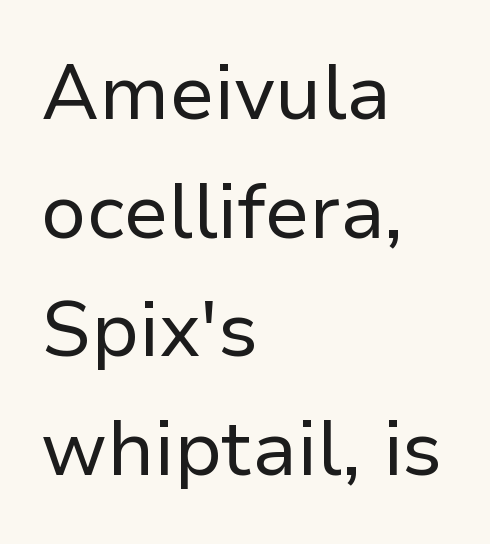
The image shows 77 px regular-weight sans-serif type, upright; set left-aligned, normal line spacing (1.54x), normal letter spacing, not underlined; low stroke contrast and a medium x-height.
